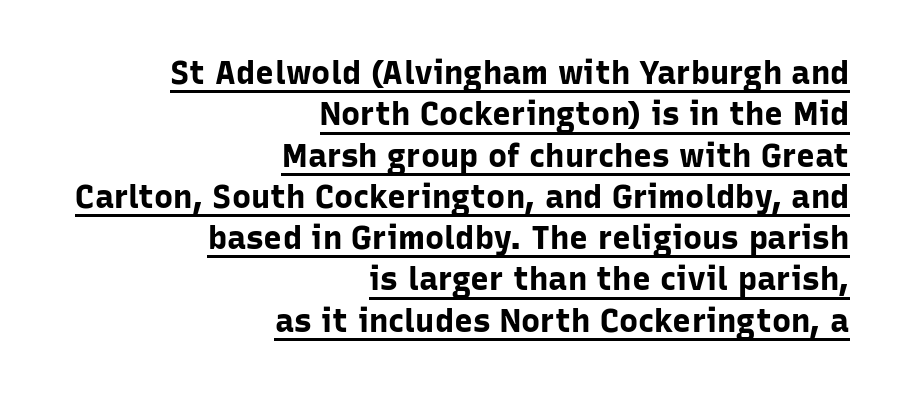
The image shows 32 px bold sans-serif type, upright; set right-aligned, normal line spacing (1.29x), normal letter spacing, underlined; low stroke contrast and a medium x-height.
